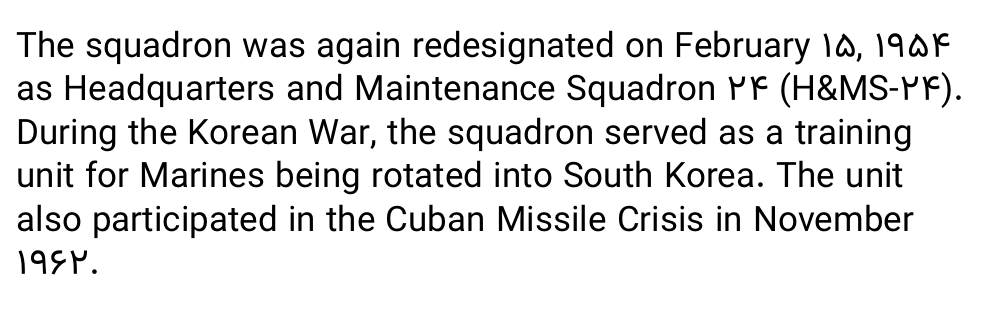
The image shows 35 px regular-weight sans-serif type, upright; set left-aligned, line spacing 1.24x, normal letter spacing, not underlined; low stroke contrast and a medium x-height.
